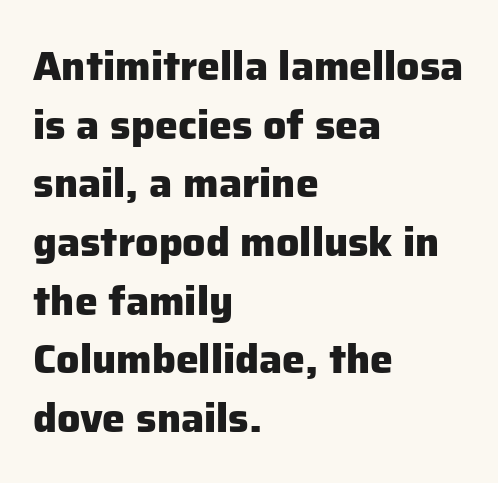
Character widths vary here, with narrow letters taking less room than wide ones. Plain, unruled lines of type. The letters sit at their default tracking, neither squeezed nor spread. How would I describe the line gaps? Plain and ordinary.
